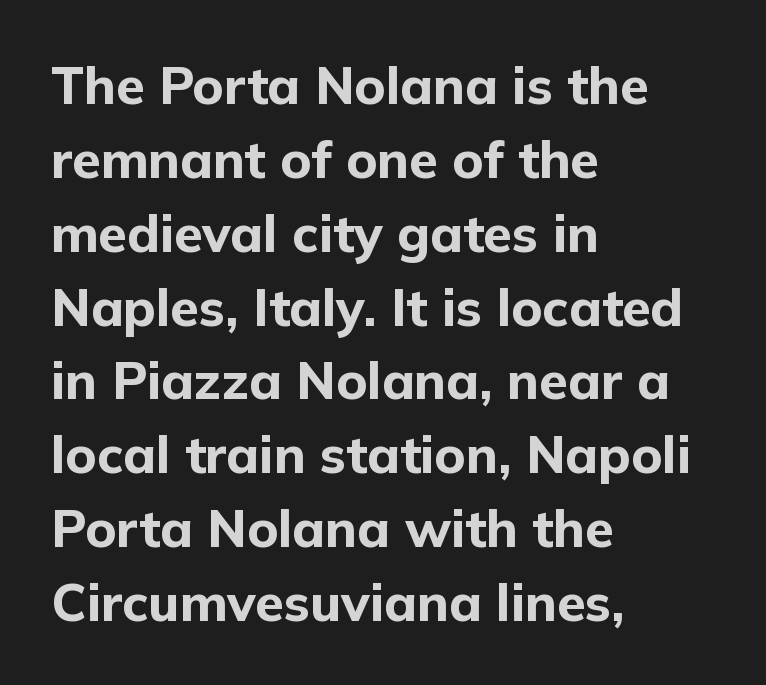
Q: Is the text bold? A: Yes.
Q: Is the text italic (slanted)? A: No, it is upright.
Q: Is the typeface a serif or a sans-serif typeface? A: Sans-serif.
Q: Is the text underlined? A: No.
Q: How is the paragraph aligned? A: Left-aligned.
Q: Is the spacing between letters normal or unusually wide? A: Normal.
Q: Is the spacing between lines tight, normal or loose? A: Normal.
Q: Width (condensed, normal, or wide)? A: Normal.
Q: Stroke contrast? A: Low.
Q: x-height? A: Medium.
Q: Monospaced? A: No.
